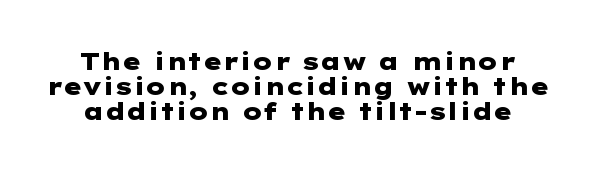
The image shows 24 px bold type, upright; set tight line spacing (1.05x), normal letter spacing, not underlined.
